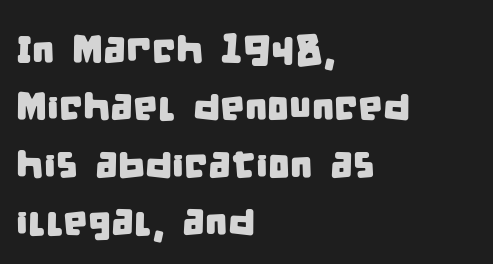
Q: Is the typeface a serif or a sans-serif typeface? A: Sans-serif.
Q: Is the text underlined? A: No.
Q: How is the paragraph aligned? A: Left-aligned.
Q: Is the spacing between letters normal or unusually wide? A: Normal.
Q: Is the spacing between lines tight, normal or loose? A: Normal.
Q: Width (condensed, normal, or wide)? A: Condensed.
Q: Stroke contrast? A: Low.
Q: x-height? A: Large.
Q: Monospaced? A: No.
